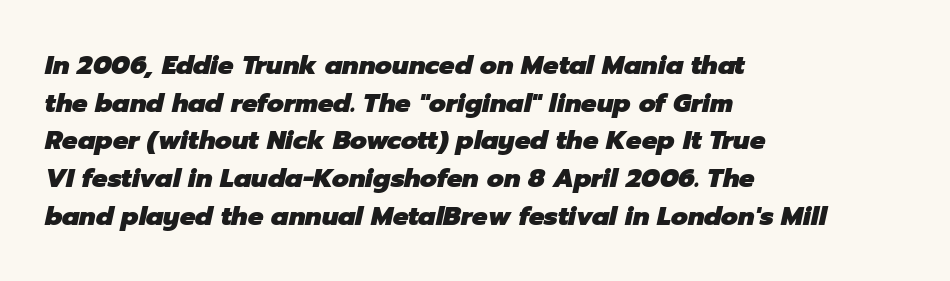
Does the copy run flush right? No — it runs flush left. Weight: bold. A clean baseline with only descenders dipping below it. This is oblique type, the kind used for emphasis or titles. Glyph-to-glyph distance matches everyday printed text. Vertical spacing — default.
